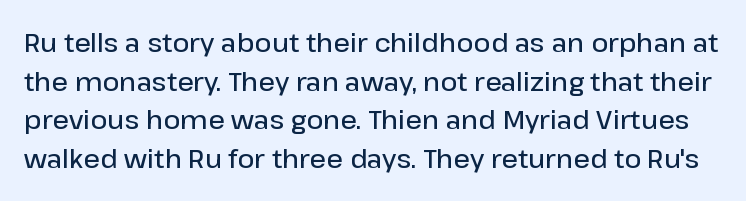
The letters sit at their default tracking, neither squeezed nor spread. Bare-footed words on every line. These lines carry some extra weight — a demibold, not a full bold. Does the leading feel generous? No, just average. It's the straight-up-and-down kind of type.
